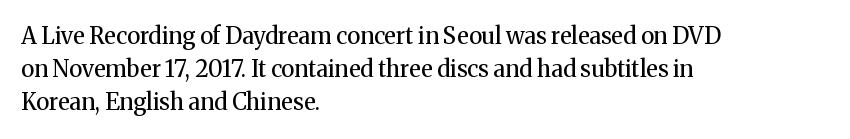
The image shows 23 px text type, upright; set left-aligned, normal line spacing (1.44x), normal letter spacing, not underlined.
